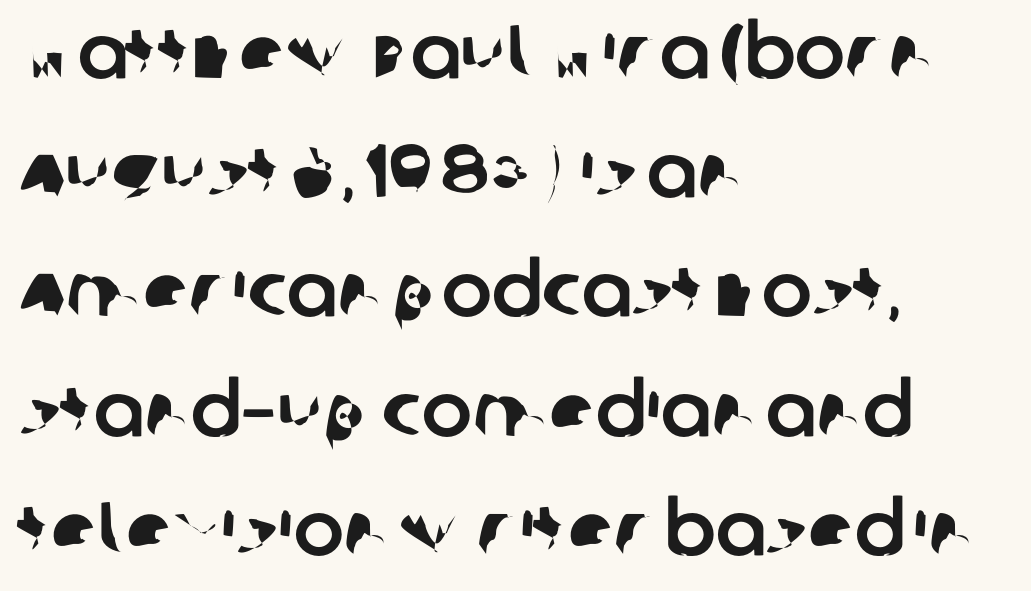
A typesetter would call this leading conventional body-copy spacing. Look at the tracking — it's just the regular setting, nothing added. The typeface chosen for these lines omits serifs. Each row of text sits above clean, open space. Here the designer chose a conventional face with non-uniform glyph widths. The rag falls on the right side of this text block.
